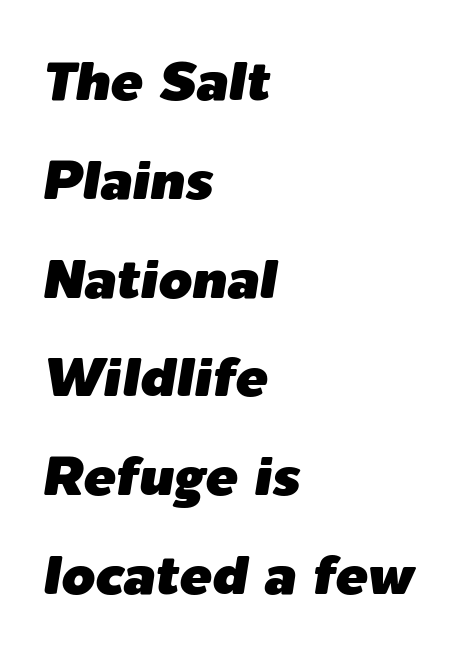
Q: Is the text italic (slanted)? A: Yes, it leans right by about 9 degrees.
Q: Is the text underlined? A: No.
Q: How is the paragraph aligned? A: Left-aligned.
Q: Is the spacing between letters normal or unusually wide? A: Normal.
Q: Width (condensed, normal, or wide)? A: Normal.
Q: Stroke contrast? A: Low.
Q: x-height? A: Medium.
Q: Monospaced? A: No.
